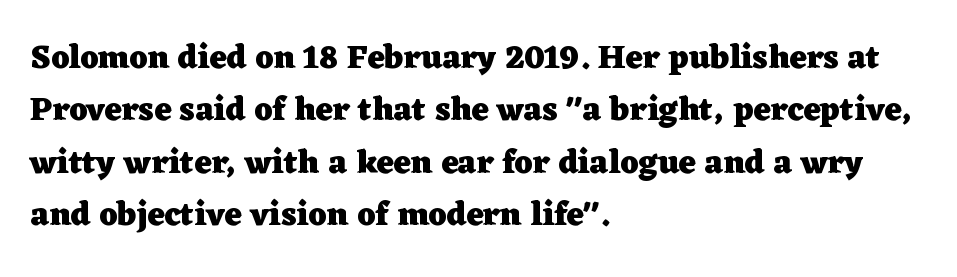
The image shows 33 px heavy, wide serif type, upright; set left-aligned, normal line spacing (1.59x), normal letter spacing, not underlined; low stroke contrast and a medium x-height.
